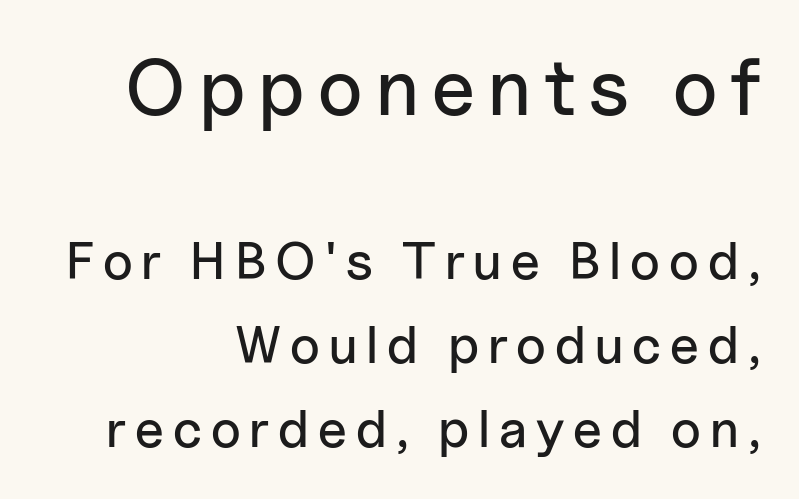
The image shows 79 px sans-serif type, upright; set right-aligned, normal line spacing (1.59x), not underlined; the first (top) block is 1.49x larger; low stroke contrast and a medium x-height.
